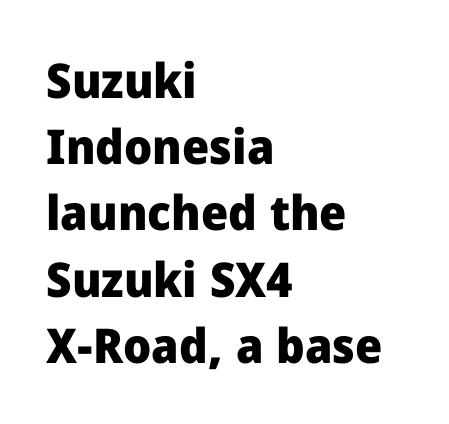
The image shows 48 px heavy sans-serif type, upright; set left-aligned, normal line spacing (1.38x), normal letter spacing, not underlined; low stroke contrast and a medium x-height.
